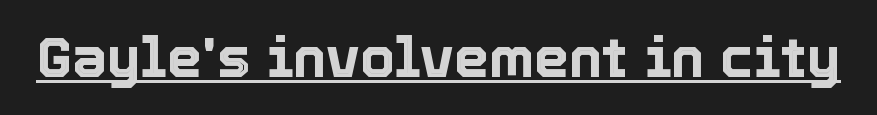
Q: Is the text italic (slanted)? A: No, it is upright.
Q: Is the text underlined? A: Yes.
Q: Is the spacing between letters normal or unusually wide? A: Normal.
Q: Width (condensed, normal, or wide)? A: Normal.
Q: x-height? A: Medium.
Q: Monospaced? A: No.
